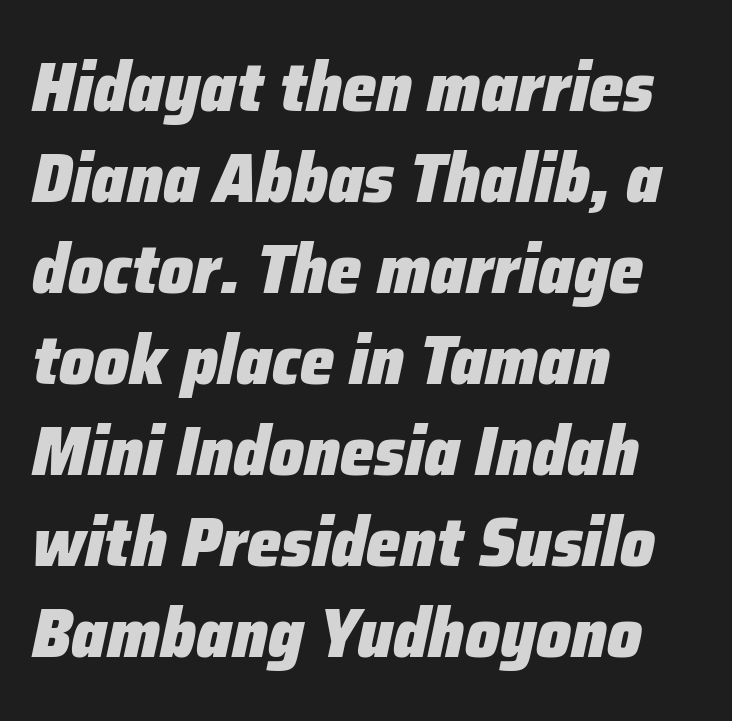
Q: Is the text bold? A: Yes.
Q: Is the text italic (slanted)? A: Yes, it leans right by about 12 degrees.
Q: Is the text underlined? A: No.
Q: How is the paragraph aligned? A: Left-aligned.
Q: Is the spacing between letters normal or unusually wide? A: Normal.
Q: Is the spacing between lines tight, normal or loose? A: Normal.
Q: Width (condensed, normal, or wide)? A: Normal.
Q: Stroke contrast? A: Low.
Q: x-height? A: Medium.
Q: Monospaced? A: No.
